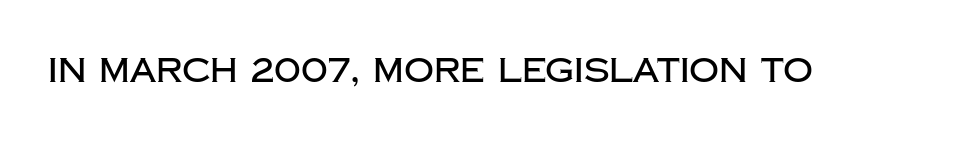
Examine the stroke ends and you'll find no serifs. Spacing verdict: proportional, widths tailored to each character. Do the letters lean? They stand straight. Nothing unusual about the tracking: characters are spaced as the font intends. Type without underlining.
